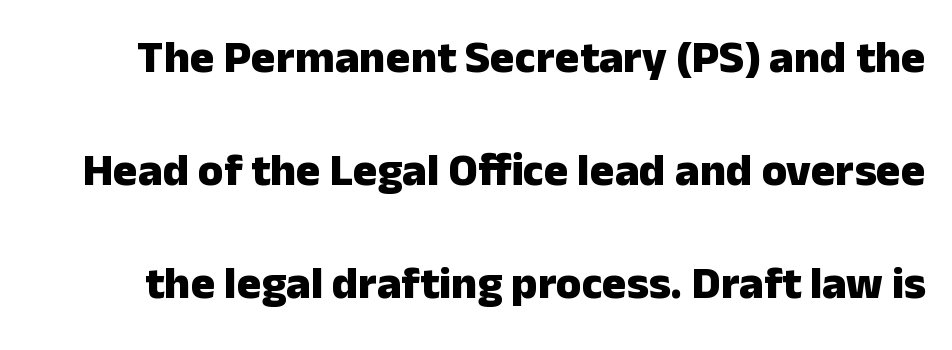
{"serif": "no", "italic": "no", "bold": "yes", "weight": "heavy", "width": "normal", "stroke_contrast": "low", "x_height": "medium", "monospaced": "no", "underline": "no", "line_spacing": "loose", "line_spacing_ratio": 2.46, "letter_spacing": "normal", "letter_spacing_em": 0.0, "glyph_px": 46}
